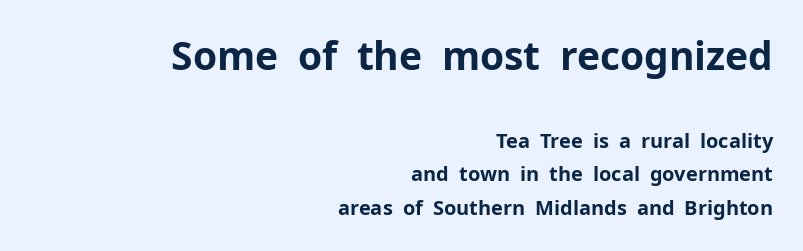
Q: Is the text bold? A: Yes.
Q: Is the text italic (slanted)? A: No, it is upright.
Q: Is the typeface a serif or a sans-serif typeface? A: Sans-serif.
Q: Is the text underlined? A: No.
Q: How is the paragraph aligned? A: Right-aligned.
Q: Is the spacing between letters normal or unusually wide? A: Normal.
Q: Is the spacing between lines tight, normal or loose? A: Normal.
Q: Which block of text is set in a larger size, the first (top) or the second (bottom)? A: The first (top) one.
Q: Width (condensed, normal, or wide)? A: Normal.
Q: Stroke contrast? A: Low.
Q: x-height? A: Medium.
Q: Monospaced? A: No.
